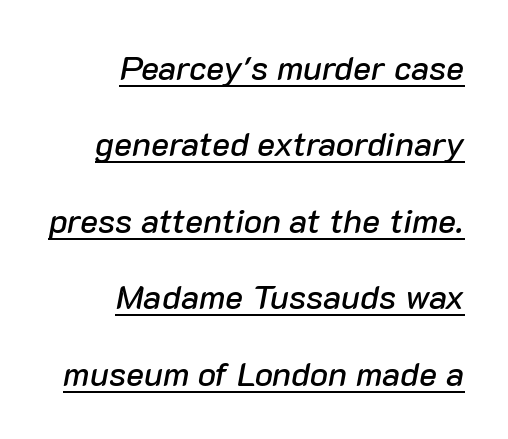
The image shows 34 px text type, italic (leaning right); set right-aligned, loose line spacing (2.25x), normal letter spacing, underlined; low stroke contrast and a medium x-height.
